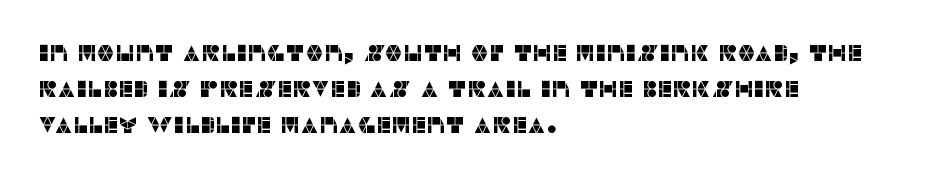
The passage shown has conventional tracking throughout. The axis of the letterforms is exactly vertical. In CSS terms this would be text-align: left. The area under the type is left untouched.
